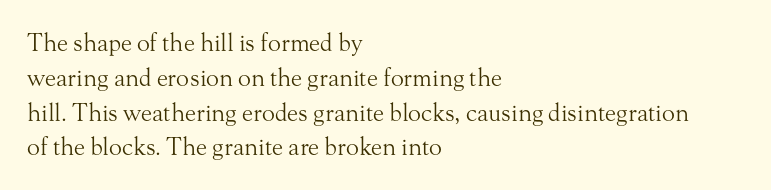
Summary of weight: not heavy and not bold. The passage shown stacks its lines at a standard gap. Upright lettering throughout. Tracking value appears to be zero — textbook default spacing.
